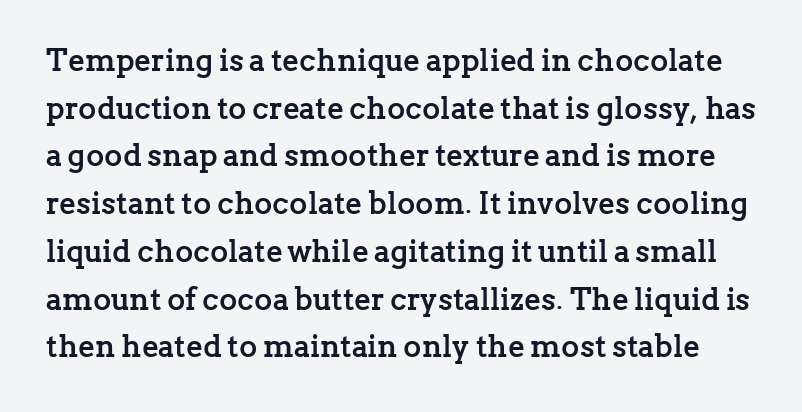
The image shows 31 px semibold serif type, upright; set normal line spacing (1.54x), normal letter spacing, not underlined; low stroke contrast and a medium x-height.
